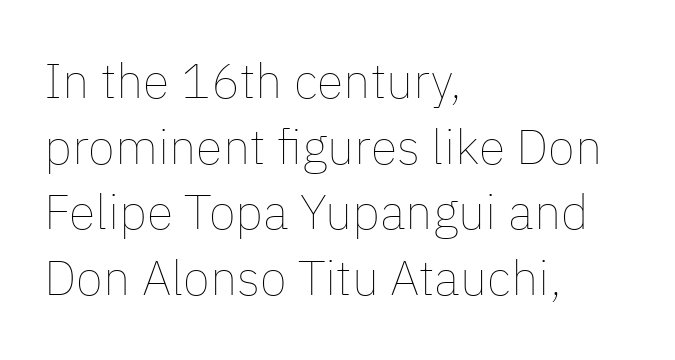
Q: Is the text bold? A: No.
Q: Is the text italic (slanted)? A: No, it is upright.
Q: Is the text underlined? A: No.
Q: How is the paragraph aligned? A: Left-aligned.
Q: Is the spacing between letters normal or unusually wide? A: Normal.
Q: Is the spacing between lines tight, normal or loose? A: Normal.
Q: Width (condensed, normal, or wide)? A: Normal.
Q: Stroke contrast? A: Low.
Q: x-height? A: Medium.
Q: Monospaced? A: No.
